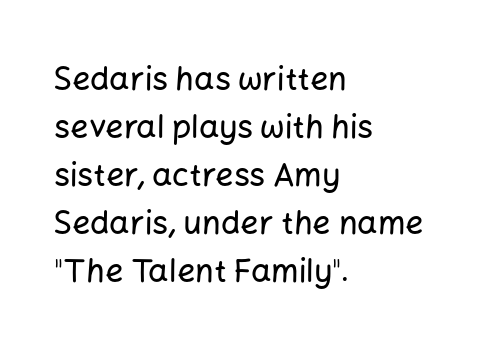
{"serif": "no", "italic": "no", "width": "normal", "stroke_contrast": "low", "x_height": "medium", "monospaced": "no", "underline": "no", "align": "left", "line_spacing": "normal", "line_spacing_ratio": 1.5, "letter_spacing": "normal", "letter_spacing_em": 0.0, "glyph_px": 32}
